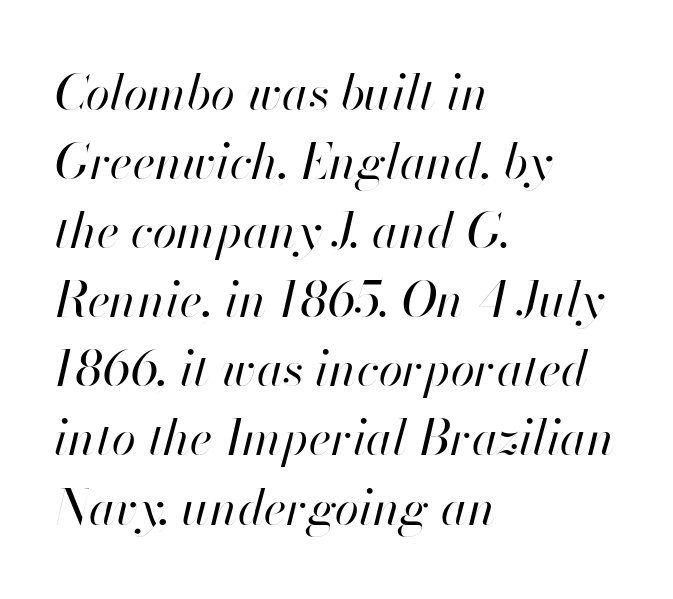
The image shows 49 px regular-weight type, italic (leaning right); set left-aligned, normal line spacing (1.41x), normal letter spacing, not underlined; high stroke contrast and a small x-height.
